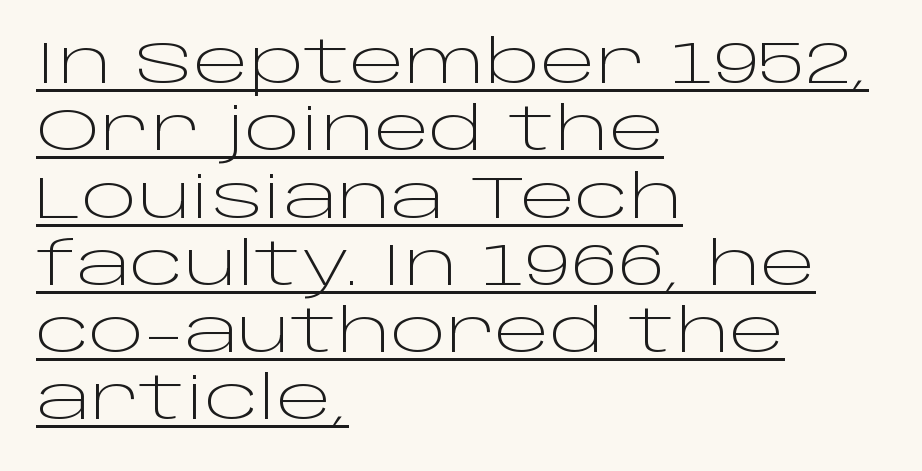
The image shows 59 px light, wide sans-serif type, upright; set left-aligned, tight line spacing (1.14x), normal letter spacing, underlined; low stroke contrast and a large x-height.
